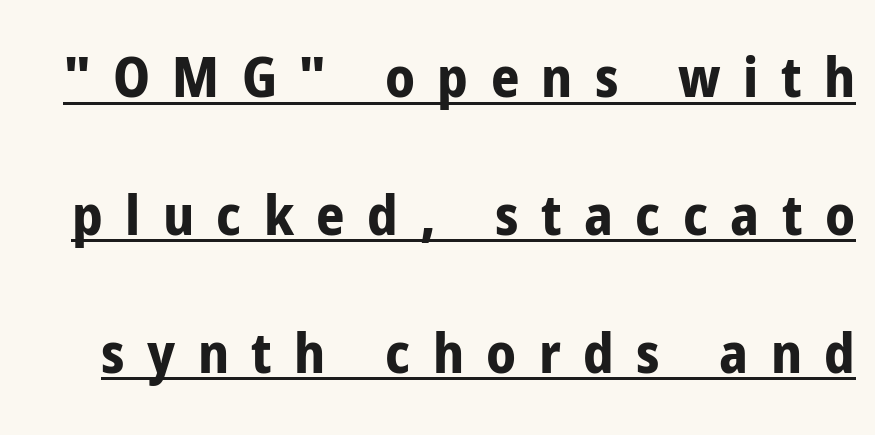
Q: Is the text bold? A: Yes.
Q: Is the text italic (slanted)? A: No, it is upright.
Q: Is the typeface a serif or a sans-serif typeface? A: Sans-serif.
Q: Is the text underlined? A: Yes.
Q: Is the spacing between letters normal or unusually wide? A: Unusually wide.
Q: Is the spacing between lines tight, normal or loose? A: Loose.
Q: Width (condensed, normal, or wide)? A: Condensed.
Q: Stroke contrast? A: Low.
Q: x-height? A: Medium.
Q: Monospaced? A: No.
